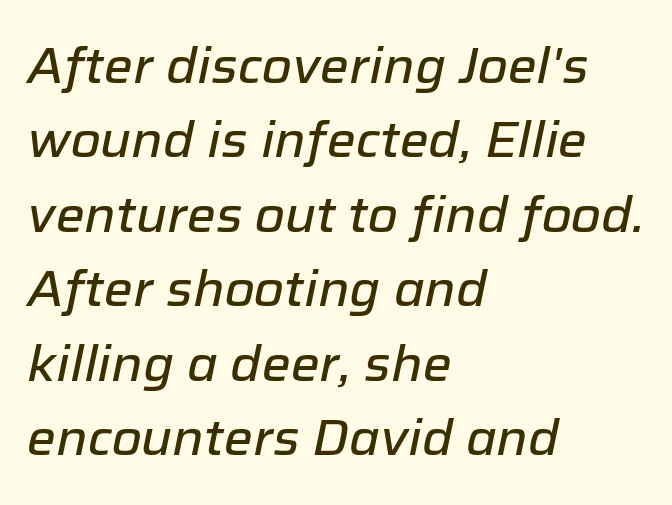
In CSS terms this would be text-align: left. Letter spacing: default. Think of a printed novel: that variable character pitch is what you see here. Baseline-to-baseline distance is the conventional proportion of letter height. An italicized treatment has been applied to the whole sample.
